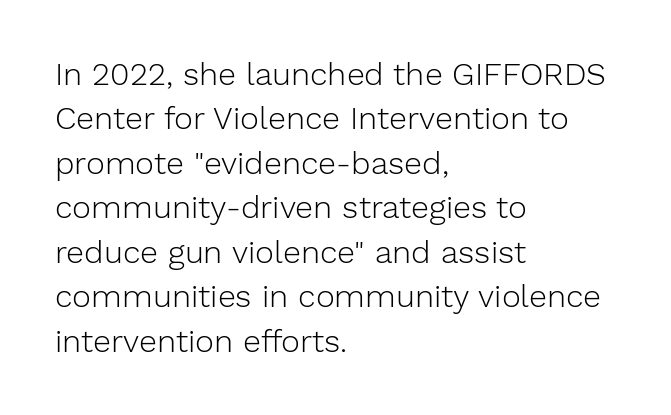
{"serif": "no", "italic": "no", "bold": "no", "weight": "light", "width": "normal", "stroke_contrast": "low", "x_height": "medium", "monospaced": "no", "underline": "no", "align": "left", "line_spacing": "normal", "line_spacing_ratio": 1.39, "letter_spacing": "normal", "letter_spacing_em": 0.0, "glyph_px": 32}
